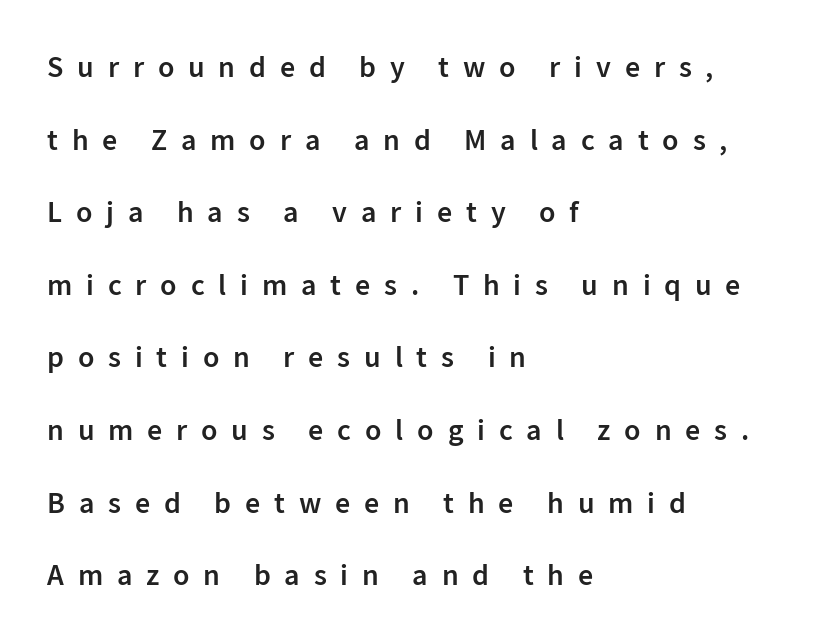
The image shows 30 px semibold sans-serif type, upright; set left-aligned, loose line spacing (2.42x), unusually wide letter spacing (+0.46 em), not underlined; low stroke contrast and a medium x-height.
